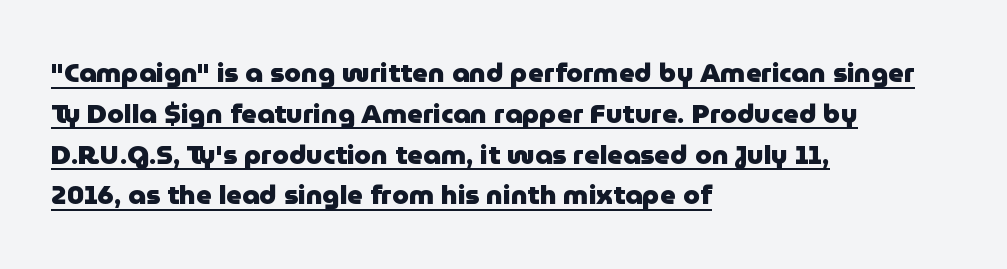
Summary of weight: heavy, a full bold. The face used here appears with an underline applied. Summary of vertical rhythm: regular, with standard interline spacing. If you drew a ruler down the left edge, every line would touch it. Caption: standard tracking, unaltered. Notice how the stems are strictly vertical — no italics here.
